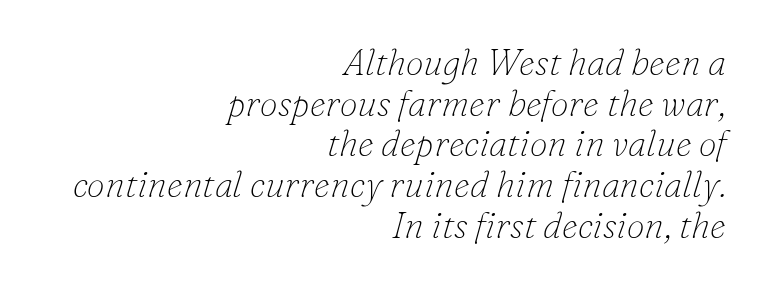
Q: Is the text bold? A: No.
Q: Is the text italic (slanted)? A: Yes, it leans right by about 16 degrees.
Q: Is the typeface a serif or a sans-serif typeface? A: Serif.
Q: Is the text underlined? A: No.
Q: How is the paragraph aligned? A: Right-aligned.
Q: Is the spacing between letters normal or unusually wide? A: Normal.
Q: Is the spacing between lines tight, normal or loose? A: Tight.
Q: Width (condensed, normal, or wide)? A: Normal.
Q: Stroke contrast? A: Low.
Q: x-height? A: Small.
Q: Monospaced? A: No.
